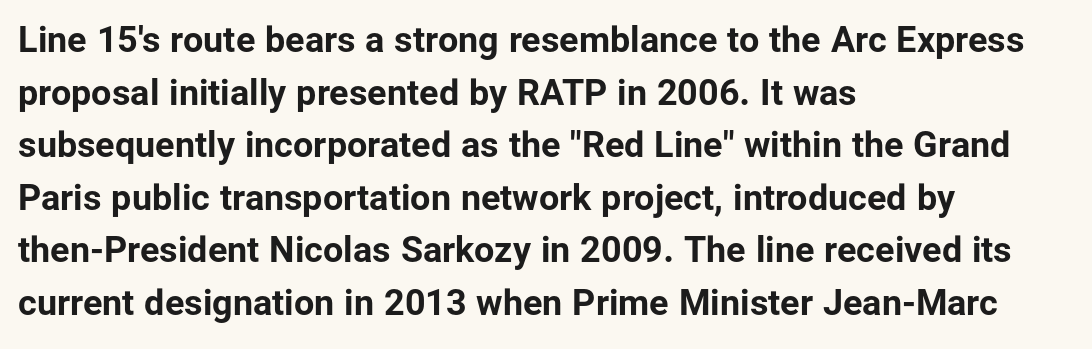
Q: Is the text bold? A: Yes.
Q: Is the text italic (slanted)? A: No, it is upright.
Q: Is the typeface a serif or a sans-serif typeface? A: Sans-serif.
Q: Is the text underlined? A: No.
Q: How is the paragraph aligned? A: Left-aligned.
Q: Is the spacing between letters normal or unusually wide? A: Normal.
Q: Is the spacing between lines tight, normal or loose? A: Normal.
Q: Width (condensed, normal, or wide)? A: Normal.
Q: Stroke contrast? A: Low.
Q: x-height? A: Medium.
Q: Monospaced? A: No.
